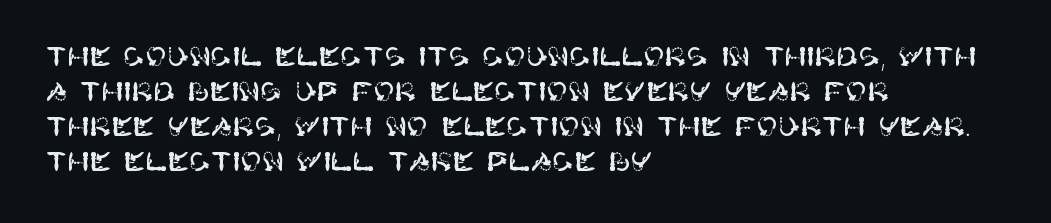
Upright lettering throughout. A classic flush-left, rag-right setting is used for this passage. Underlining? Definitely not there. The passage shown stacks its lines at a standard gap. The letterforms sit shoulder to shoulder at normal distance.
